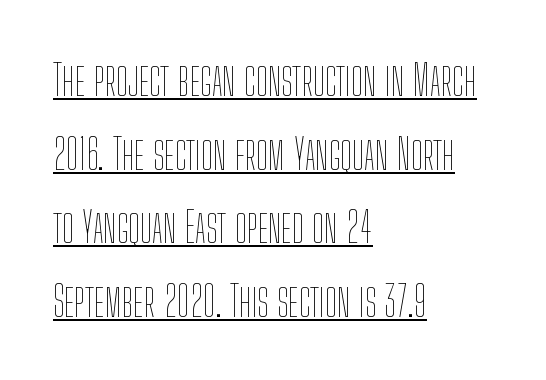
{"italic": "no", "bold": "no", "weight": "thin", "width": "condensed", "stroke_contrast": "low", "x_height": "medium", "monospaced": "no", "underline": "yes", "align": "left", "line_spacing_ratio": 1.71, "letter_spacing": "normal", "letter_spacing_em": 0.0, "glyph_px": 43}
